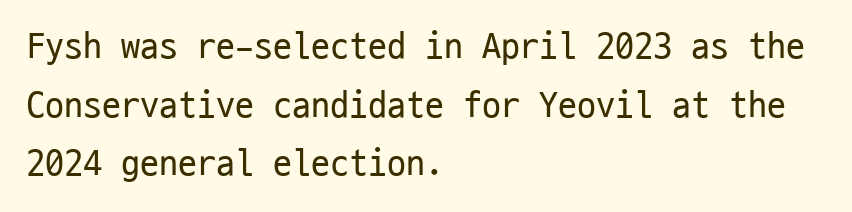
{"serif": "no", "italic": "no", "bold": "no", "weight": "regular", "width": "condensed", "stroke_contrast": "low", "x_height": "medium", "monospaced": "yes", "underline": "no", "align": "left", "line_spacing": "normal", "line_spacing_ratio": 1.54, "letter_spacing": "normal", "letter_spacing_em": 0.0, "glyph_px": 38}
